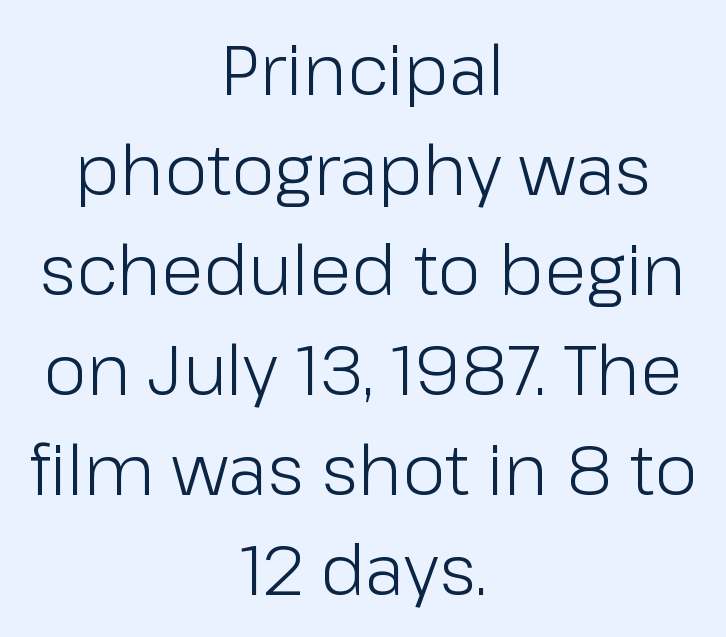
Every row of glyphs is offset so its center matches the block's center. Is the letter spacing exaggerated? No — it looks like the ordinary default. Each row of text sits above clean, open space. One glance says typical: line gaps are just what's usual.
